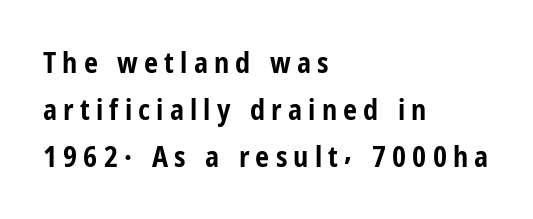
{"serif": "no", "italic": "no", "bold": "yes", "weight": "bold", "width": "condensed", "stroke_contrast": "low", "x_height": "medium", "monospaced": "no", "underline": "no", "align": "left", "line_spacing": "normal", "line_spacing_ratio": 1.67, "letter_spacing": "wide", "letter_spacing_em": 0.22, "glyph_px": 28}
